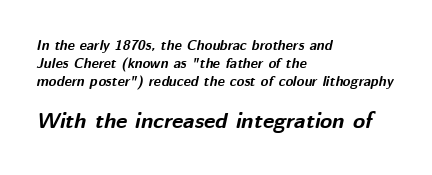
The image shows 22 px bold type, italic (leaning right); set left-aligned, normal line spacing (1.27x), normal letter spacing, not underlined; the second (bottom) block is 1.57x larger.
